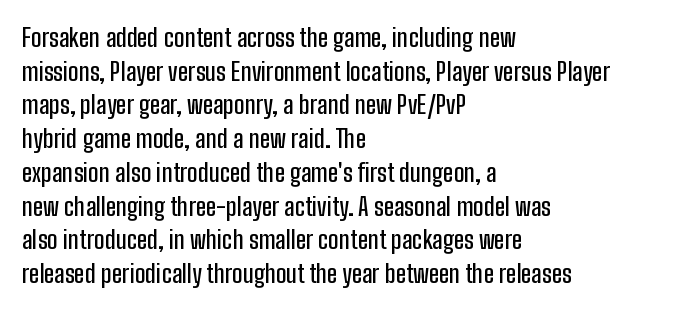
Caption: multi-line text, flush left, ragged right. The font's upright variant was chosen for this text. What stands out about the letter spacing? Nothing — it is the standard amount. Has an underline been added? It has not. This block has exactly the height ordinary leading produces.
